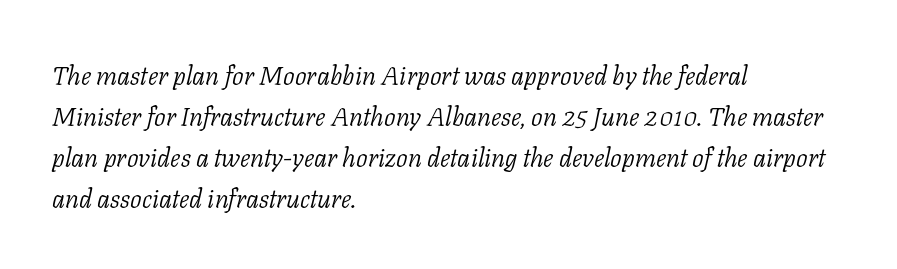
The image shows 26 px text type, italic (leaning right); set left-aligned, normal line spacing (1.58x), normal letter spacing, not underlined.
